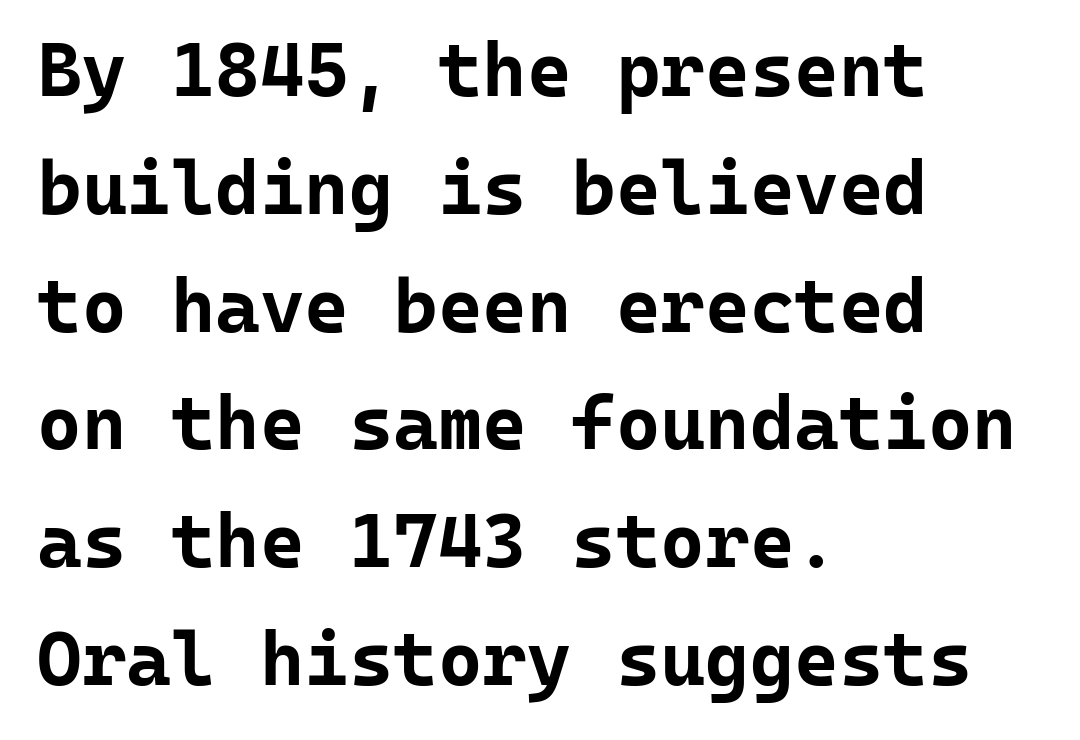
{"serif": "no", "italic": "no", "bold": "yes", "weight": "bold", "width": "normal", "stroke_contrast": "low", "x_height": "medium", "monospaced": "yes", "underline": "no", "align": "left", "line_spacing": "normal", "line_spacing_ratio": 1.55, "letter_spacing": "normal", "letter_spacing_em": 0.0, "glyph_px": 76}
